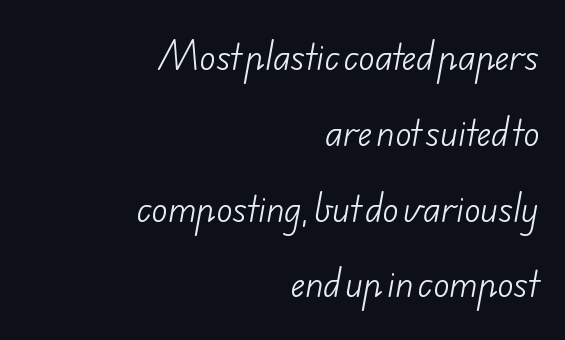
This sample is right-justified, so line beginnings fall wherever the words allow. Here the glyphs are tracked normally, forming tight word shapes. Heaviness? Minimal to ordinary, like unemphasized prose. The space beneath each line is pristine and unruled. Quick note: interline space is abundant. Nothing sits at the stroke ends, so this counts as sans-serif.
